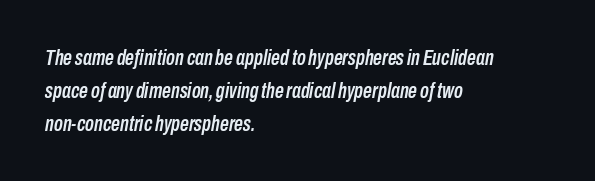
Check the space under the baseline: it is left empty. Vertical spacing — default. The face used here has a pronounced slope to its letters. Line starts are locked; line ends wander.
